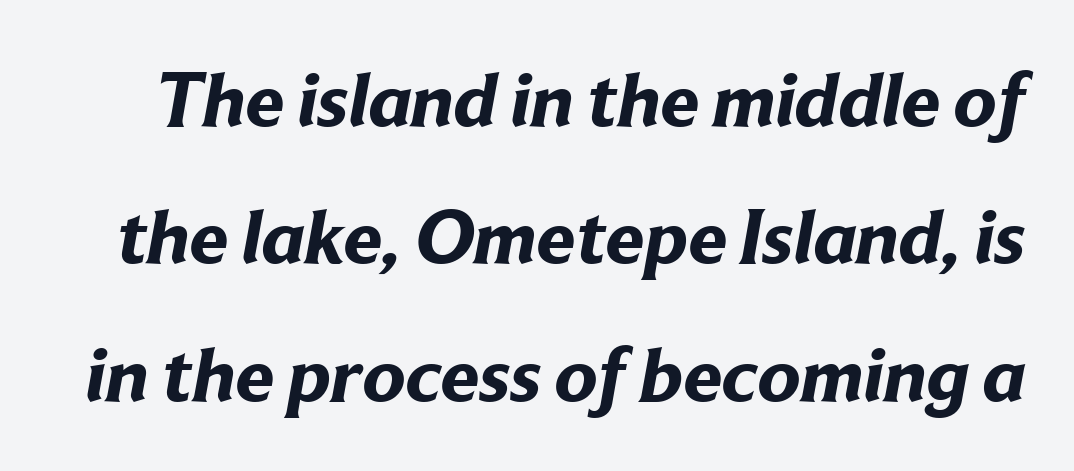
{"serif": "no", "bold": "yes", "weight": "bold", "width": "normal", "stroke_contrast": "low", "x_height": "medium", "monospaced": "no", "underline": "no", "line_spacing_ratio": 1.76, "letter_spacing": "normal", "letter_spacing_em": 0.0, "glyph_px": 78}
